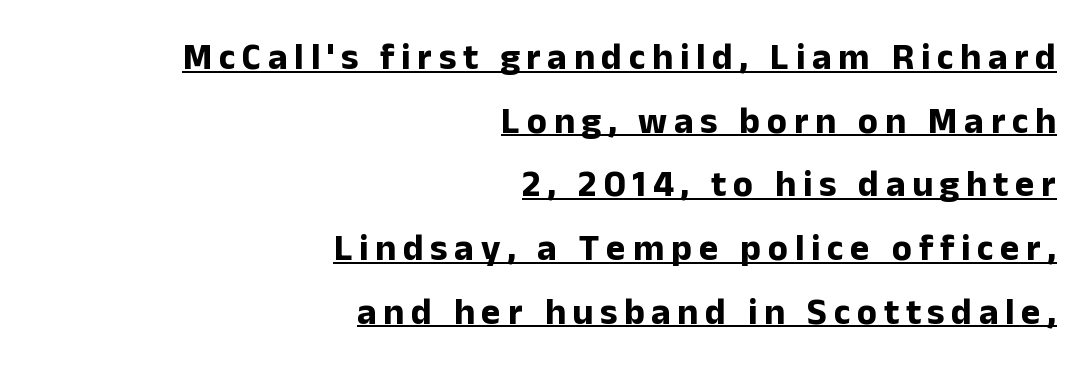
The image shows 37 px bold sans-serif type, upright; set right-aligned, line spacing 1.72x, underlined; low stroke contrast and a medium x-height.
